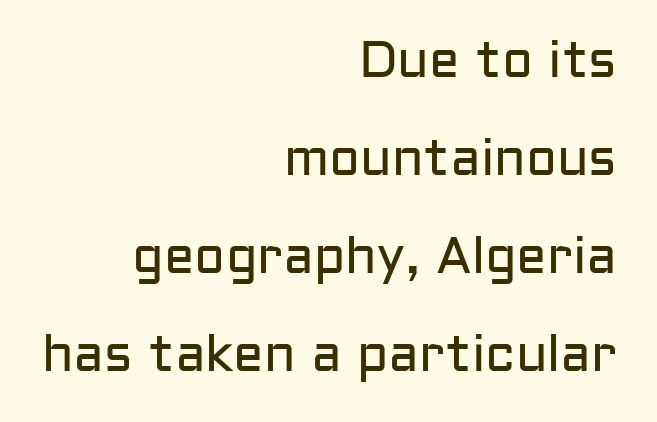
{"serif": "no", "italic": "no", "bold": "no", "weight": "regular", "width": "normal", "stroke_contrast": "low", "x_height": "medium", "monospaced": "no", "underline": "no", "align": "right", "line_spacing": "loose", "line_spacing_ratio": 1.92, "letter_spacing": "normal", "letter_spacing_em": 0.0, "glyph_px": 51}
